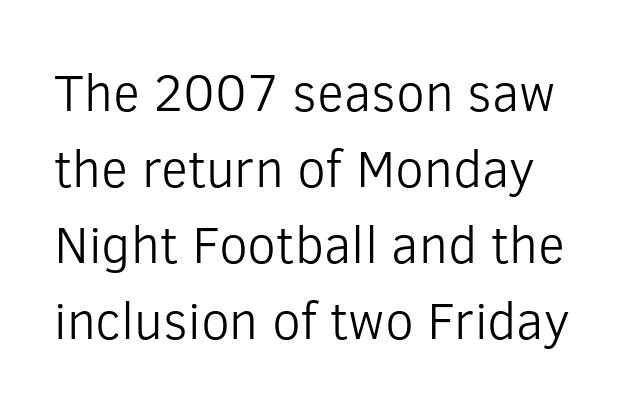
{"serif": "no", "italic": "no", "bold": "no", "weight": "light", "width": "normal", "stroke_contrast": "low", "x_height": "medium", "monospaced": "no", "underline": "no", "line_spacing": "normal", "line_spacing_ratio": 1.46, "letter_spacing": "normal", "letter_spacing_em": 0.0, "glyph_px": 52}
